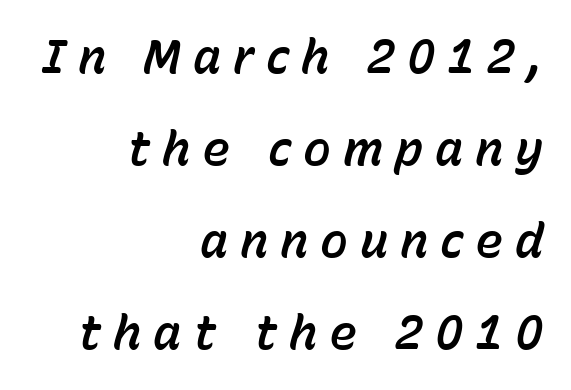
Q: Is the text italic (slanted)? A: Yes, it leans right by about 15 degrees.
Q: Is the text underlined? A: No.
Q: How is the paragraph aligned? A: Right-aligned.
Q: Is the spacing between letters normal or unusually wide? A: Unusually wide.
Q: Is the spacing between lines tight, normal or loose? A: Loose.
Q: Width (condensed, normal, or wide)? A: Normal.
Q: Stroke contrast? A: Low.
Q: x-height? A: Medium.
Q: Monospaced? A: No.
